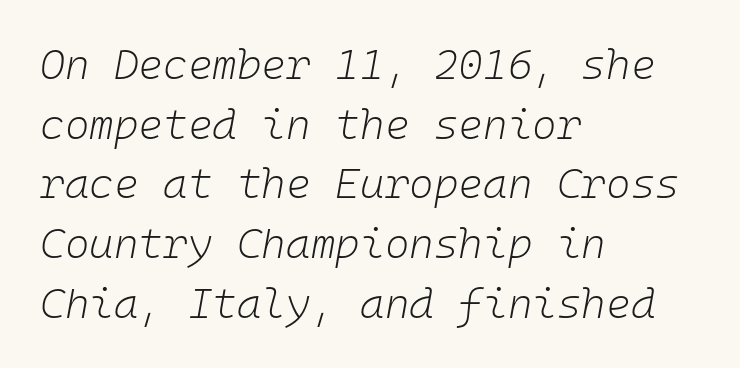
Q: Is the text bold? A: No.
Q: Is the text italic (slanted)? A: Yes, it leans right by about 10 degrees.
Q: Is the text underlined? A: No.
Q: How is the paragraph aligned? A: Left-aligned.
Q: Is the spacing between letters normal or unusually wide? A: Normal.
Q: Is the spacing between lines tight, normal or loose? A: Normal.
Q: Width (condensed, normal, or wide)? A: Normal.
Q: Stroke contrast? A: Low.
Q: x-height? A: Medium.
Q: Monospaced? A: Yes.
